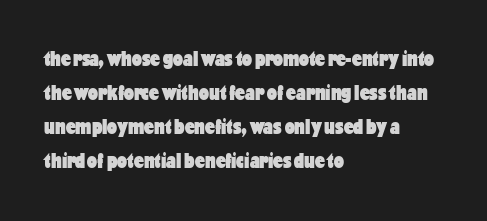
The image shows 22 px bold type, upright; set left-aligned, normal line spacing (1.54x), normal letter spacing, not underlined.
